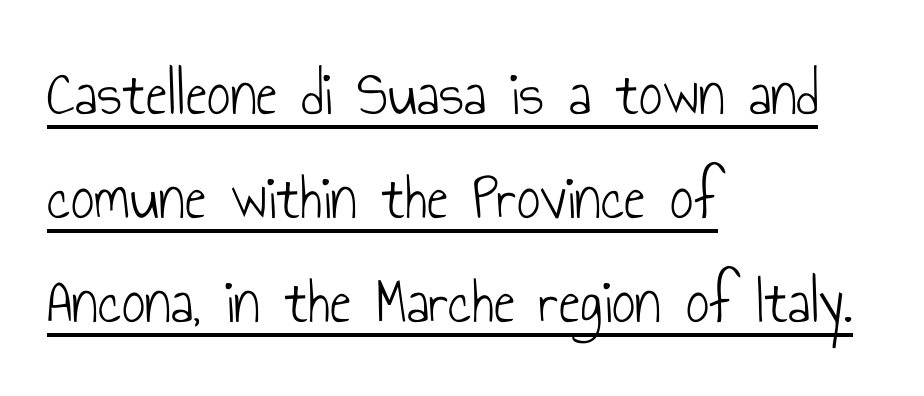
Q: Is the text bold? A: No.
Q: Is the text italic (slanted)? A: No, it is upright.
Q: Is the typeface a serif or a sans-serif typeface? A: Sans-serif.
Q: Is the text underlined? A: Yes.
Q: How is the paragraph aligned? A: Left-aligned.
Q: Is the spacing between letters normal or unusually wide? A: Normal.
Q: Is the spacing between lines tight, normal or loose? A: Normal.
Q: Width (condensed, normal, or wide)? A: Condensed.
Q: Stroke contrast? A: Low.
Q: x-height? A: Small.
Q: Monospaced? A: No.
